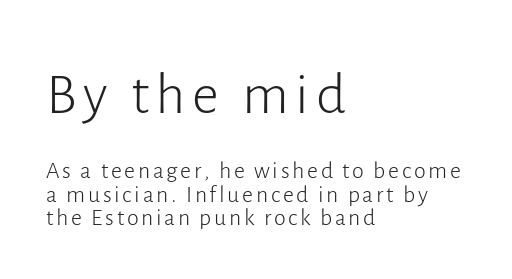
Cramped leading. Left-aligned paragraph, ragged on the right. Words float on clear page, feet unadorned. What kind of face is this? One without serifs — a sans.
